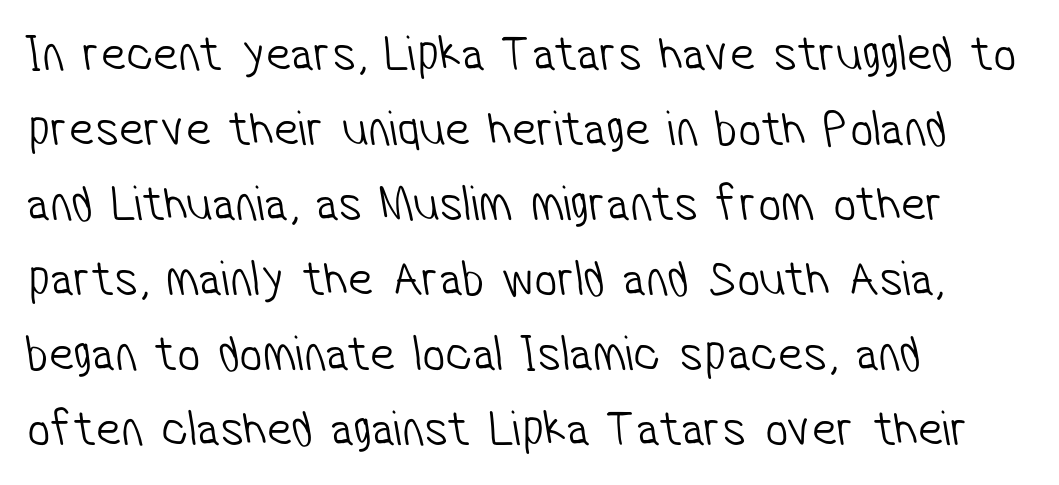
The baseline area is clear. Regarding serifs, this sample does without them. The weight would be labelled regular, book, light, or lighter still. No extra tracking has been applied to these lines. Is there much room between lines? A standard amount, neither cramped nor airy. The paragraph has a hard left edge and a soft right edge.
